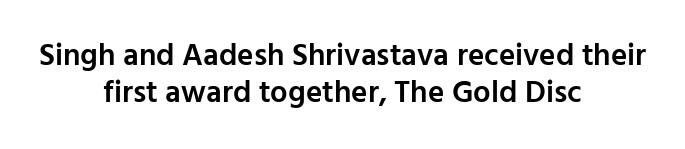
{"serif": "no", "italic": "no", "bold": "semi", "weight": "semibold", "width": "normal", "stroke_contrast": "low", "x_height": "medium", "monospaced": "no", "underline": "no", "align": "center", "line_spacing_ratio": 1.2, "letter_spacing": "normal", "letter_spacing_em": 0.0, "glyph_px": 31}
